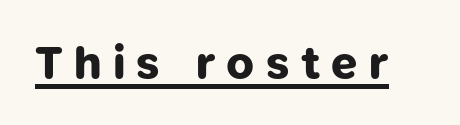
Q: Is the text bold? A: Yes.
Q: Is the typeface a serif or a sans-serif typeface? A: Sans-serif.
Q: Is the text underlined? A: Yes.
Q: Is the spacing between letters normal or unusually wide? A: Unusually wide.
Q: Width (condensed, normal, or wide)? A: Normal.
Q: Stroke contrast? A: Low.
Q: x-height? A: Medium.
Q: Monospaced? A: No.
